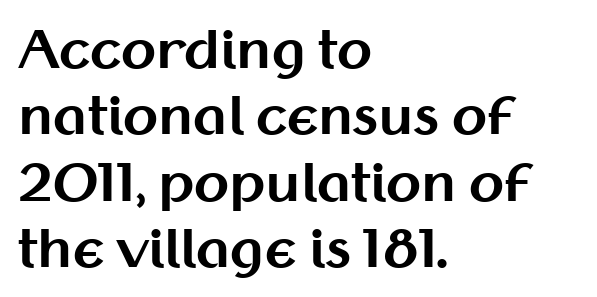
Q: Is the text bold? A: Yes.
Q: Is the text italic (slanted)? A: No, it is upright.
Q: Is the typeface a serif or a sans-serif typeface? A: Sans-serif.
Q: Is the text underlined? A: No.
Q: How is the paragraph aligned? A: Left-aligned.
Q: Is the spacing between letters normal or unusually wide? A: Normal.
Q: Is the spacing between lines tight, normal or loose? A: Normal.
Q: Width (condensed, normal, or wide)? A: Normal.
Q: Stroke contrast? A: Medium.
Q: x-height? A: Medium.
Q: Monospaced? A: No.
